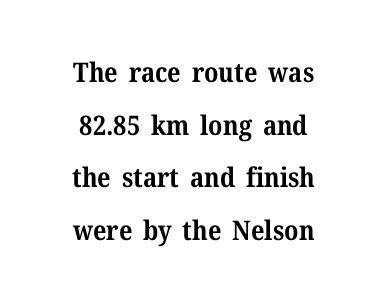
These lines carry a lot of weight — the face is fully bold. This sample uses plain, unmodified letter spacing. Vertical spacing — loose. You can tell it's not italic because the verticals are truly vertical. Decoration check: the copy has no underline.
